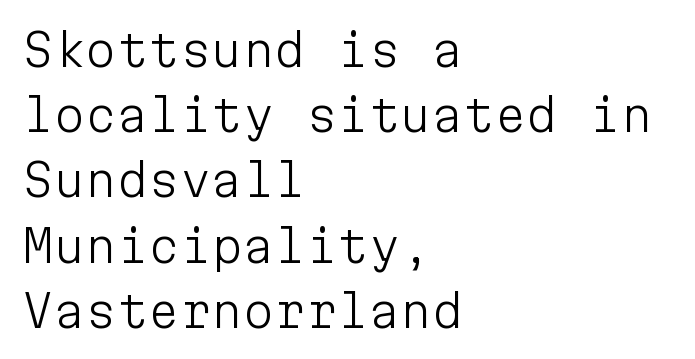
Q: Is the text bold? A: No.
Q: Is the text italic (slanted)? A: No, it is upright.
Q: Is the typeface a serif or a sans-serif typeface? A: Sans-serif.
Q: Is the text underlined? A: No.
Q: How is the paragraph aligned? A: Left-aligned.
Q: Is the spacing between letters normal or unusually wide? A: Normal.
Q: Is the spacing between lines tight, normal or loose? A: Normal.
Q: Width (condensed, normal, or wide)? A: Normal.
Q: Stroke contrast? A: Low.
Q: x-height? A: Medium.
Q: Monospaced? A: Yes.
